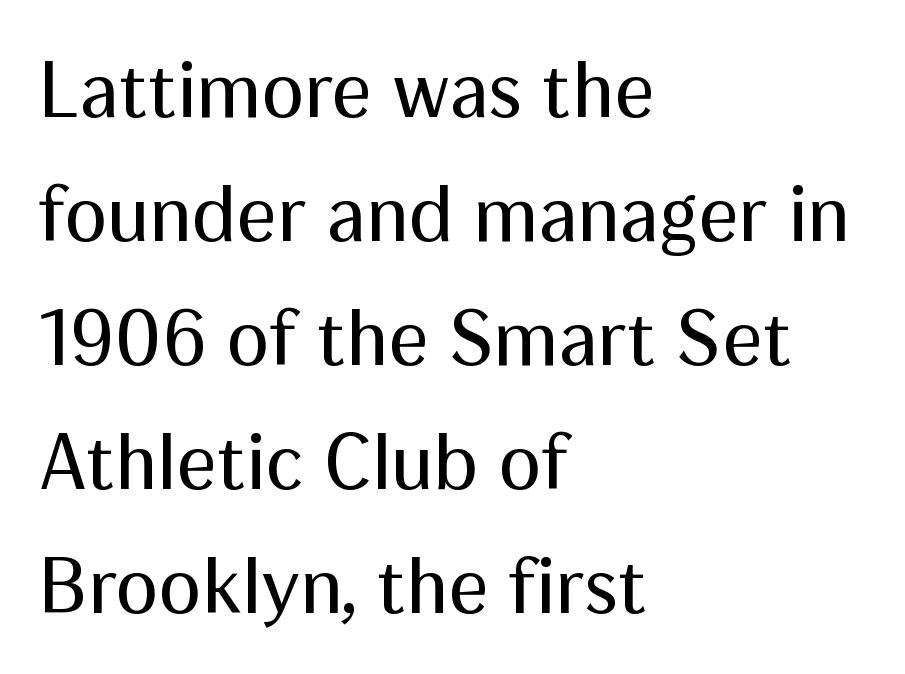
{"serif": "no", "italic": "no", "bold": "no", "weight": "regular", "width": "normal", "stroke_contrast": "medium", "x_height": "medium", "monospaced": "no", "underline": "no", "align": "left", "line_spacing": "normal", "line_spacing_ratio": 1.55, "letter_spacing": "normal", "letter_spacing_em": 0.0, "glyph_px": 80}
